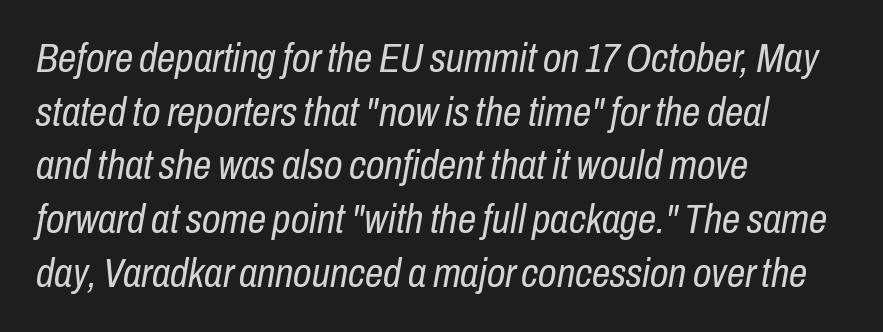
The letters advance in unequal steps, a hallmark of proportional type. The glyphs are unaccompanied by any horizontal stroke below them. The letters sit at their default tracking, neither squeezed nor spread. No letter is thick-stroked: the sample isn't bold.
